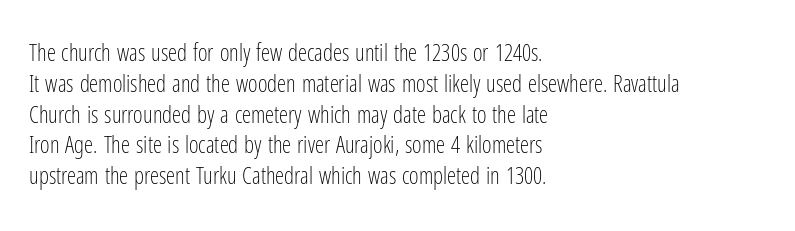
The image shows 23 px text type, upright; set left-aligned, normal line spacing (1.34x), normal letter spacing, not underlined.
